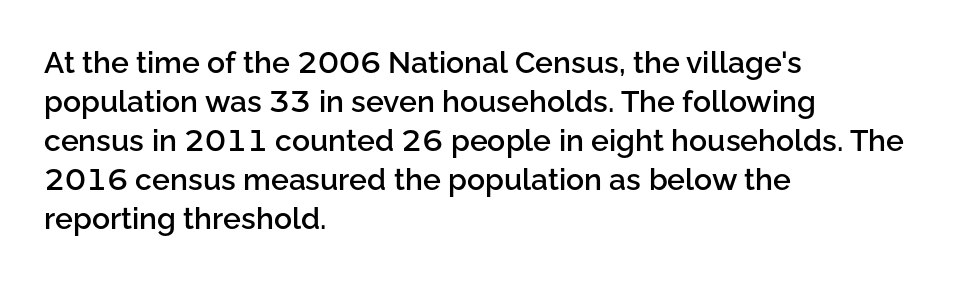
The font's upright variant was chosen for this text. Notice how descenders clear the ascenders below comfortably — that's standard leading. This rendering employs a face without finishing strokes, i.e., a sans-serif. The face used here is proportionally spaced, like ordinary book or web type. In terms of letterspacing, this is plain default setting.
